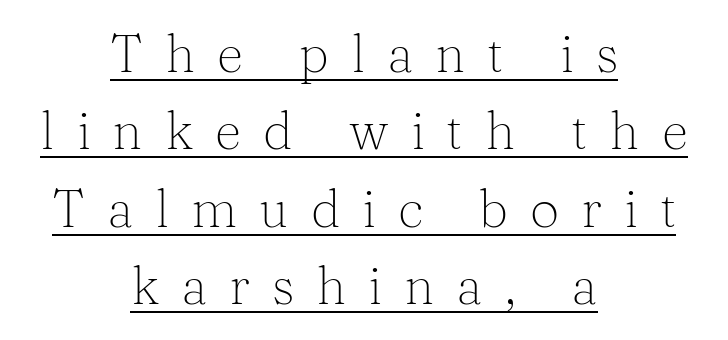
Has an underline been added? It has. A typesetter would call this proportional, since set widths differ per character. No extra ink here — the face is not bold. Words appear elongated and porous because spacing is wide. Vertical spacing — default.
